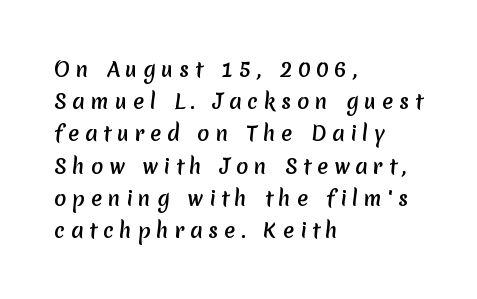
Look at the tracking — it's clearly loosened, letters drifting apart. One glance says typical: line gaps are just what's usual. A student would call this left alignment; a typographer would say flush left, rag right. Unmarked baselines from the first word to the last.
